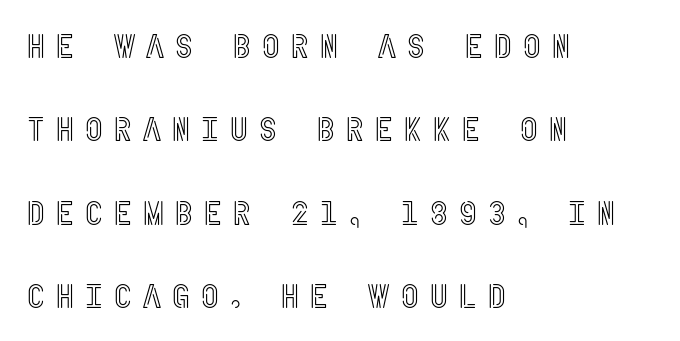
Q: Is the text italic (slanted)? A: No, it is upright.
Q: Is the text underlined? A: No.
Q: How is the paragraph aligned? A: Left-aligned.
Q: Is the spacing between letters normal or unusually wide? A: Unusually wide.
Q: Is the spacing between lines tight, normal or loose? A: Loose.
Q: Width (condensed, normal, or wide)? A: Condensed.
Q: x-height? A: Large.
